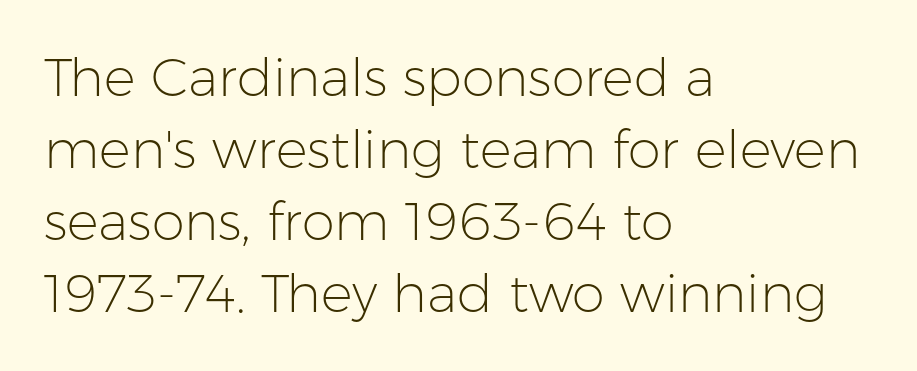
Reading down the block, your eye returns to a fixed left position each line. Anything drawn beneath the words? Only blank space. The characters display no serif detailing; their extremities are plain. The type sits square on the baseline with zero lean. Think of a printed novel: that variable character pitch is what you see here. You could call the tracking neutral — neither tight nor loose.
